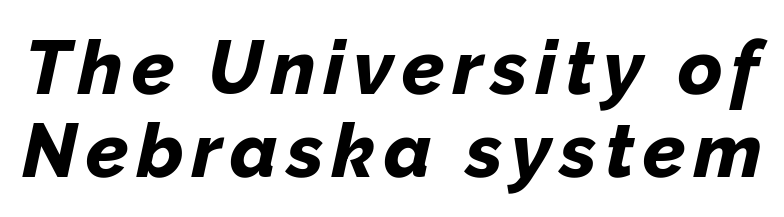
Q: Is the text bold? A: Yes.
Q: Is the text italic (slanted)? A: Yes, it leans right by about 12 degrees.
Q: Is the text underlined? A: No.
Q: Is the spacing between lines tight, normal or loose? A: Tight.
Q: Width (condensed, normal, or wide)? A: Normal.
Q: Stroke contrast? A: Low.
Q: x-height? A: Medium.
Q: Monospaced? A: No.
